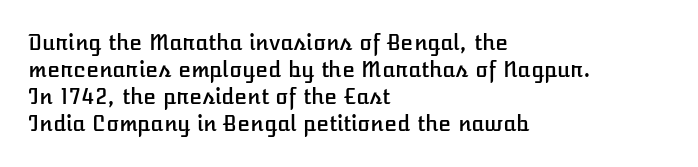
The letters stand straight up with perfectly vertical stems. Tracking here is standard; glyphs follow each other at the usual distance. Whoever set this chose a conventional vertical rhythm. The paragraph has a hard left edge and a soft right edge. Has an underline been added? It has not.
